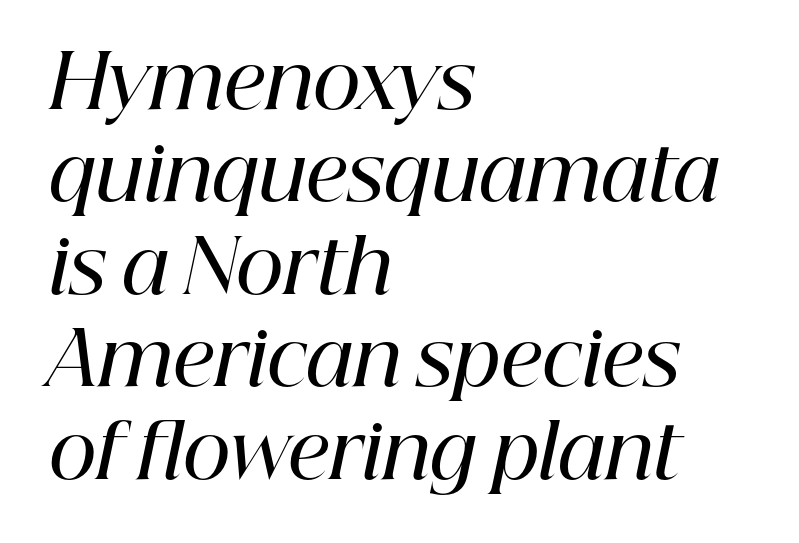
{"serif": "yes", "italic": "yes", "lean": "right", "slant_degrees": 12, "bold": "semi", "weight": "semibold", "width": "normal", "stroke_contrast": "high", "x_height": "medium", "monospaced": "no", "underline": "no", "align": "left", "line_spacing": "normal", "line_spacing_ratio": 1.25, "letter_spacing": "normal", "letter_spacing_em": 0.0, "glyph_px": 74}
